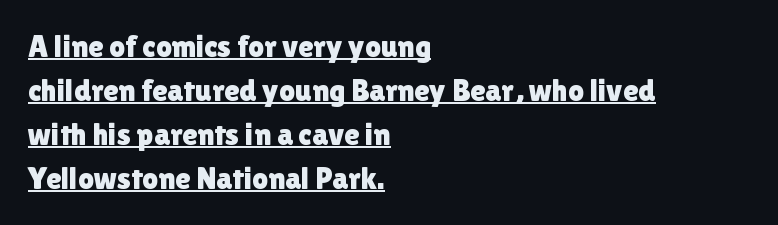
The paragraph shown leans on its left margin. The glyphs are accompanied by a horizontal stroke just below them. Vertical strokes here are truly vertical. The designer went with a sans here, leaving each stem footless. The space between consecutive lines is moderate. The horizontal fit of the characters is conventional and even.
